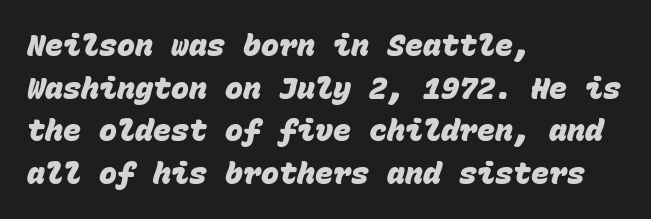
Q: Is the text bold? A: Yes.
Q: Is the typeface a serif or a sans-serif typeface? A: Sans-serif.
Q: Is the text underlined? A: No.
Q: How is the paragraph aligned? A: Left-aligned.
Q: Is the spacing between letters normal or unusually wide? A: Normal.
Q: Is the spacing between lines tight, normal or loose? A: Normal.
Q: Width (condensed, normal, or wide)? A: Normal.
Q: Stroke contrast? A: Low.
Q: x-height? A: Large.
Q: Monospaced? A: Yes.
